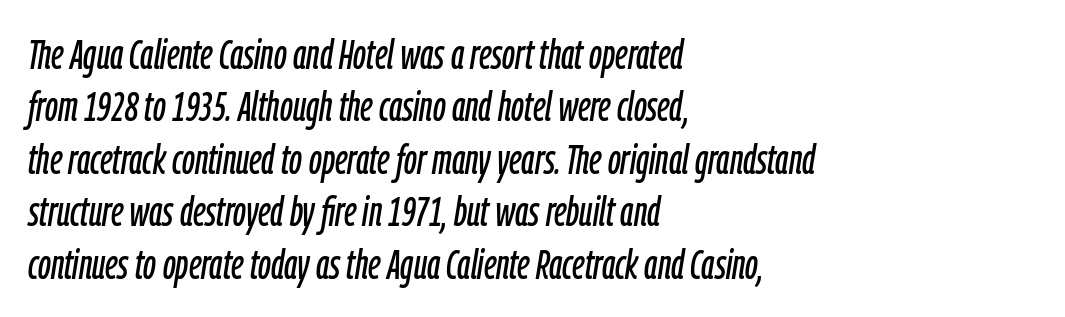
The gaps between neighbouring characters are ordinary and unremarkable. Letters rest on an invisible, unmarked baseline. Which margin do the lines hug? The left one — the right edge is uneven. Each letter keeps its own natural width here, so spacing adapts to shape.
